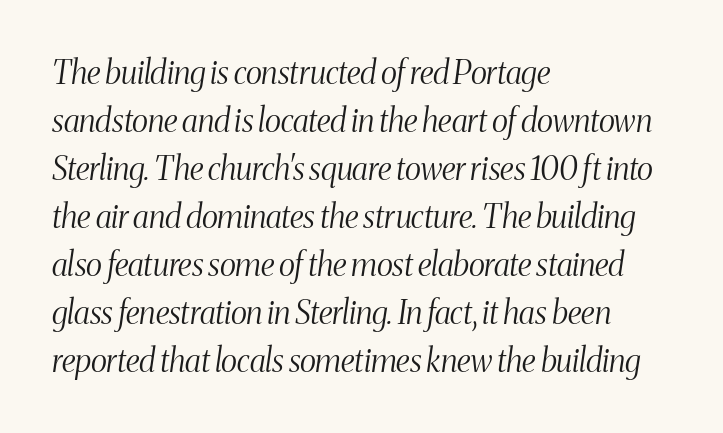
Q: Is the text bold? A: No.
Q: Is the text italic (slanted)? A: Yes, it leans right by about 8 degrees.
Q: Is the typeface a serif or a sans-serif typeface? A: Serif.
Q: Is the text underlined? A: No.
Q: How is the paragraph aligned? A: Left-aligned.
Q: Is the spacing between letters normal or unusually wide? A: Normal.
Q: Is the spacing between lines tight, normal or loose? A: Normal.
Q: Width (condensed, normal, or wide)? A: Condensed.
Q: Stroke contrast? A: Medium.
Q: x-height? A: Medium.
Q: Monospaced? A: No.
